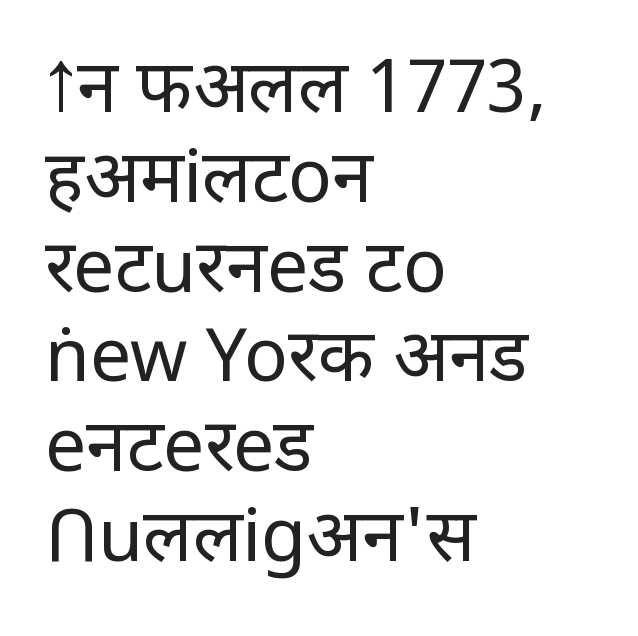
{"serif": "no", "italic": "no", "bold": "no", "weight": "regular", "width": "normal", "stroke_contrast": "low", "x_height": "large", "monospaced": "no", "underline": "no", "align": "left", "line_spacing_ratio": 1.23, "letter_spacing": "normal", "letter_spacing_em": 0.0, "glyph_px": 73}
